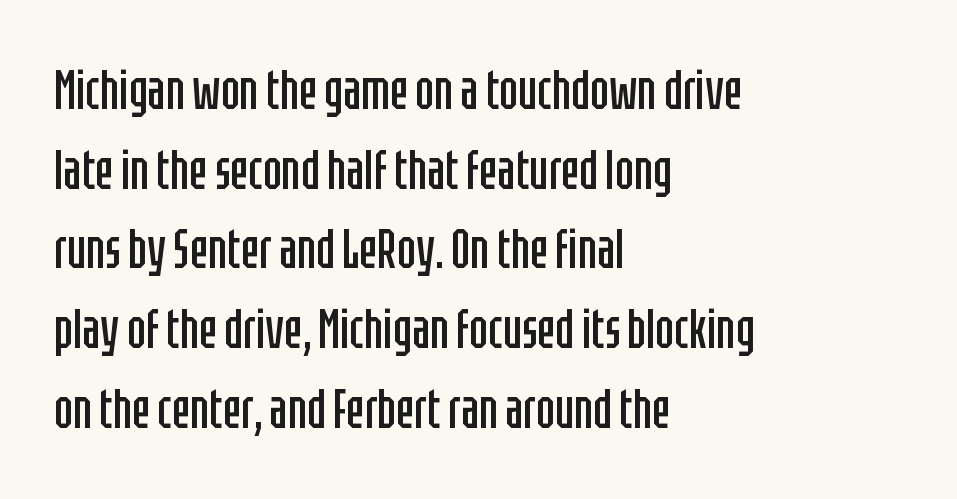
Q: Is the text bold? A: No.
Q: Is the text italic (slanted)? A: No, it is upright.
Q: Is the typeface a serif or a sans-serif typeface? A: Sans-serif.
Q: Is the text underlined? A: No.
Q: How is the paragraph aligned? A: Left-aligned.
Q: Is the spacing between letters normal or unusually wide? A: Normal.
Q: Is the spacing between lines tight, normal or loose? A: Normal.
Q: Width (condensed, normal, or wide)? A: Condensed.
Q: Stroke contrast? A: Low.
Q: x-height? A: Large.
Q: Monospaced? A: No.
